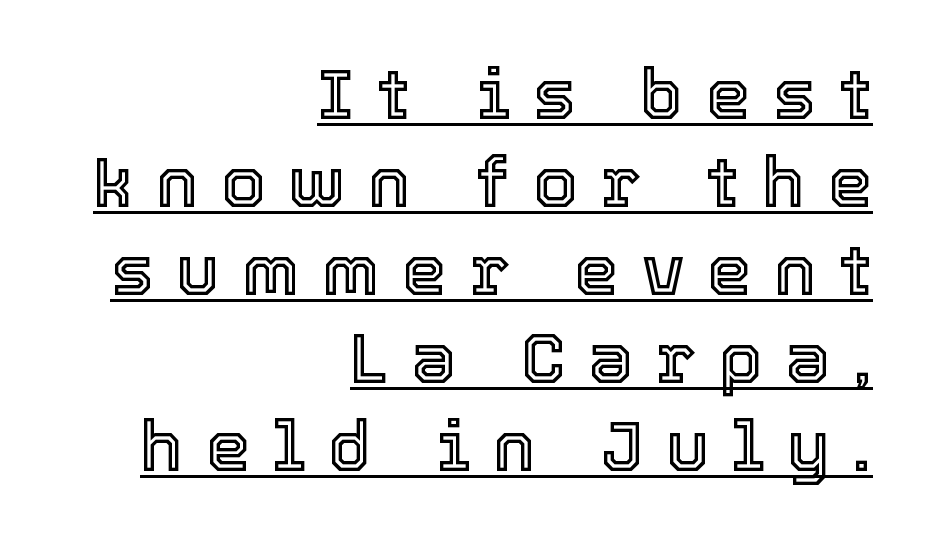
The image shows 71 px text type, upright; set right-aligned, line spacing 1.24x, unusually wide letter spacing (+0.32 em), underlined; a medium x-height.
